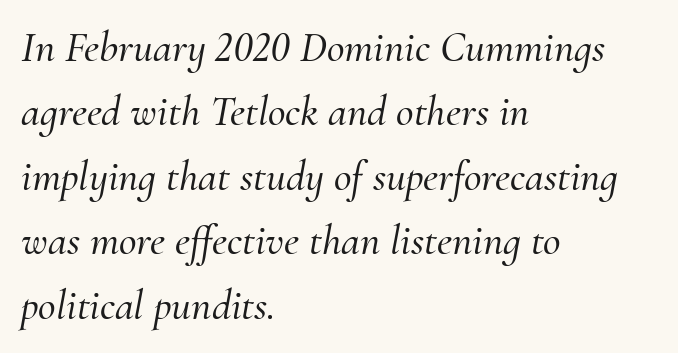
Emphasis-style slanted type is in use. The rendering keeps characters at their native spacing. This block has exactly the height ordinary leading produces. Font category for this specimen: serif. The rag falls on the right side of this text block. Proportional: the letters do not fall into vertical columns.
